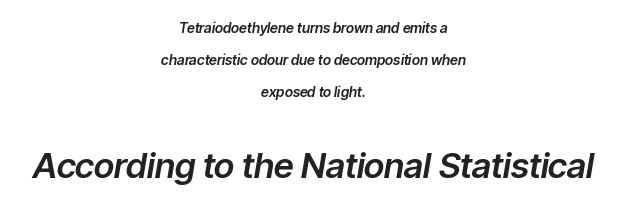
Leading: increased. The axis of the letterforms is tilted away from vertical. No extra tracking has been applied to these lines. Neither beginnings nor endings align; midpoints do. A typesetter would call this proportional, since set widths differ per character. The emphasis by scale lands on block number two, below.
